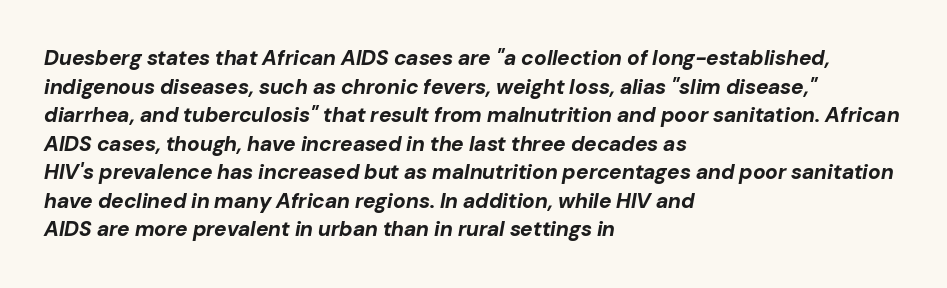
Q: Is the text bold? A: Yes.
Q: Is the text italic (slanted)? A: Yes, it leans right by about 10 degrees.
Q: Is the text underlined? A: No.
Q: How is the paragraph aligned? A: Left-aligned.
Q: Is the spacing between letters normal or unusually wide? A: Normal.
Q: Is the spacing between lines tight, normal or loose? A: Normal.
